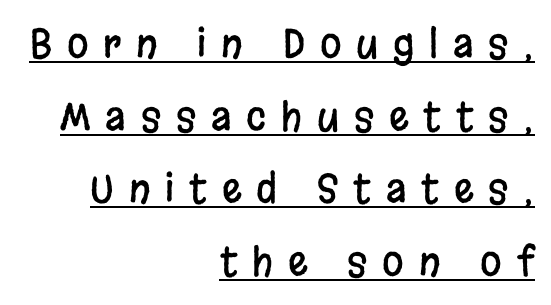
The image shows 39 px condensed sans-serif type, upright; set right-aligned, line spacing 1.86x, unusually wide letter spacing (+0.38 em), underlined; low stroke contrast and a large x-height.
